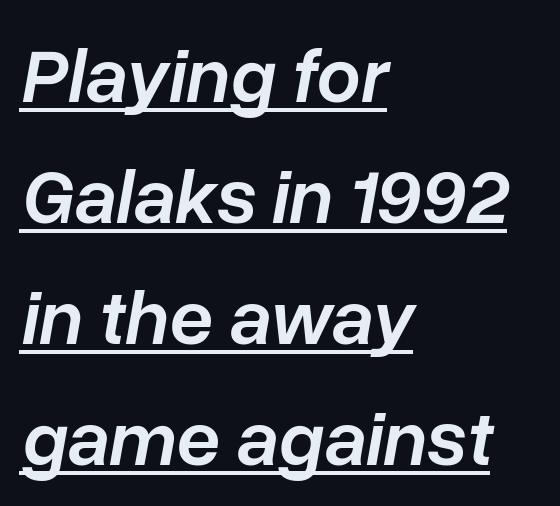
Q: Is the text bold? A: Semi-bold.
Q: Is the text italic (slanted)? A: Yes, it leans right by about 10 degrees.
Q: Is the text underlined? A: Yes.
Q: How is the paragraph aligned? A: Left-aligned.
Q: Is the spacing between letters normal or unusually wide? A: Normal.
Q: Is the spacing between lines tight, normal or loose? A: Normal.
Q: Width (condensed, normal, or wide)? A: Normal.
Q: Stroke contrast? A: Low.
Q: x-height? A: Medium.
Q: Monospaced? A: No.
